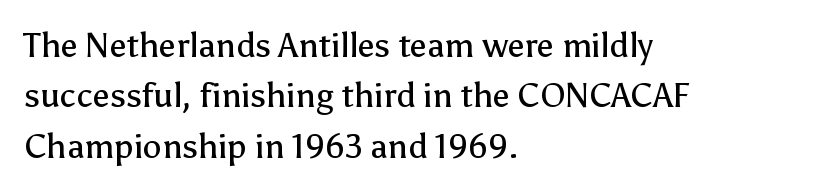
{"serif": "no", "italic": "no", "bold": "no", "weight": "regular", "width": "normal", "stroke_contrast": "low", "x_height": "medium", "monospaced": "no", "underline": "no", "align": "left", "line_spacing": "normal", "line_spacing_ratio": 1.48, "letter_spacing": "normal", "letter_spacing_em": 0.0, "glyph_px": 34}
